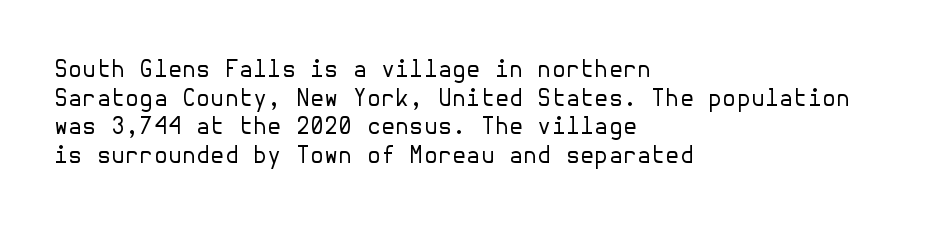
{"italic": "no", "bold": "no", "underline": "no", "align": "left", "line_spacing_ratio": 1.24, "letter_spacing": "normal", "letter_spacing_em": 0.0, "glyph_px": 23}
